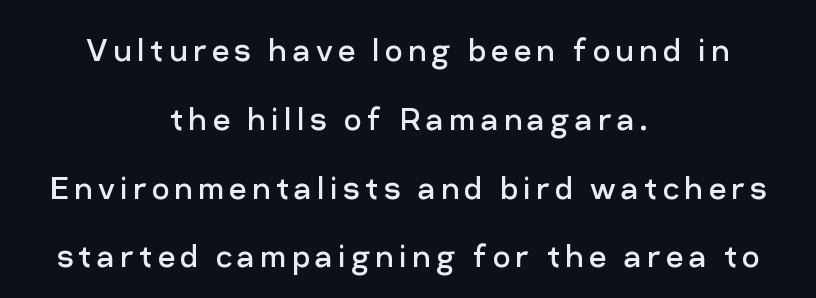
Q: Is the text bold? A: No.
Q: Is the text italic (slanted)? A: No, it is upright.
Q: Is the typeface a serif or a sans-serif typeface? A: Sans-serif.
Q: Is the text underlined? A: No.
Q: How is the paragraph aligned? A: Centered.
Q: Width (condensed, normal, or wide)? A: Normal.
Q: Stroke contrast? A: Low.
Q: x-height? A: Medium.
Q: Monospaced? A: No.
